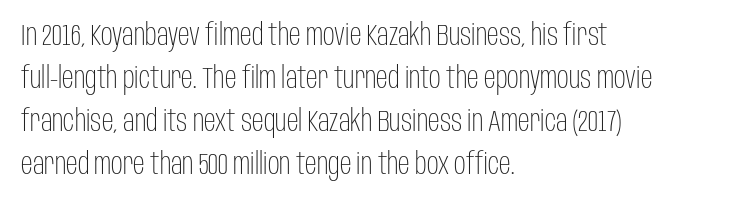
Q: Is the text bold? A: No.
Q: Is the text italic (slanted)? A: No, it is upright.
Q: Is the typeface a serif or a sans-serif typeface? A: Sans-serif.
Q: Is the text underlined? A: No.
Q: How is the paragraph aligned? A: Left-aligned.
Q: Is the spacing between letters normal or unusually wide? A: Normal.
Q: Is the spacing between lines tight, normal or loose? A: Normal.
Q: Width (condensed, normal, or wide)? A: Condensed.
Q: Stroke contrast? A: Low.
Q: x-height? A: Large.
Q: Monospaced? A: No.
